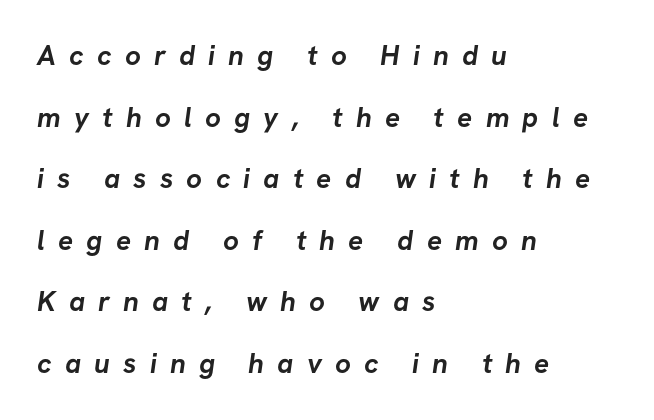
Q: Is the text bold? A: Yes.
Q: Is the typeface a serif or a sans-serif typeface? A: Sans-serif.
Q: Is the text underlined? A: No.
Q: How is the paragraph aligned? A: Left-aligned.
Q: Is the spacing between letters normal or unusually wide? A: Unusually wide.
Q: Is the spacing between lines tight, normal or loose? A: Loose.
Q: Width (condensed, normal, or wide)? A: Normal.
Q: Stroke contrast? A: Low.
Q: x-height? A: Medium.
Q: Monospaced? A: No.
